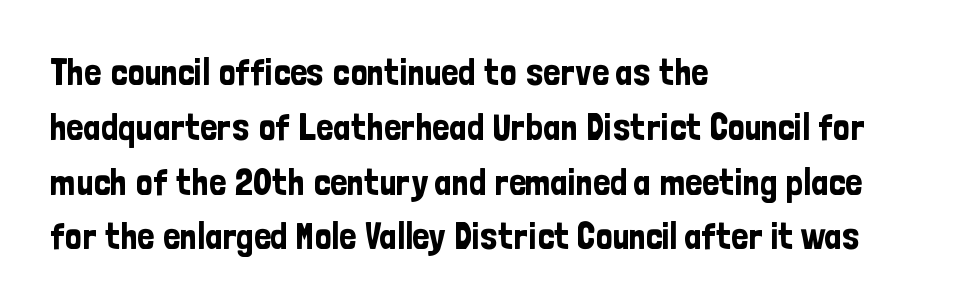
The image shows 37 px condensed sans-serif type, upright; set left-aligned, normal line spacing (1.48x), normal letter spacing, not underlined; low stroke contrast and a medium x-height.
